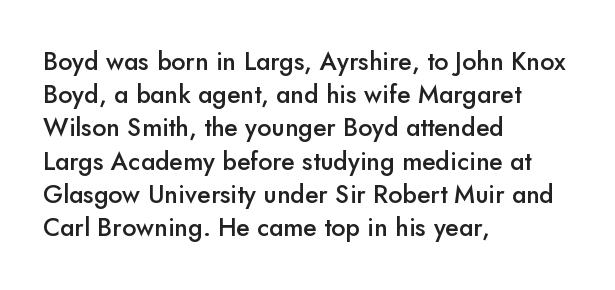
The image shows 25 px text type, upright; set left-aligned, normal line spacing (1.33x), normal letter spacing, not underlined.
